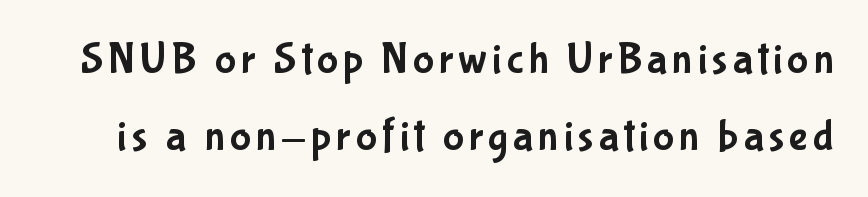
Honestly, there is no underline to notice here at all. Notice how the stems are strictly vertical — no italics here. Note the varied advance widths — an 'i' is clearly narrower than an 'm'. Nothing sits at the stroke ends, so this counts as sans-serif.
